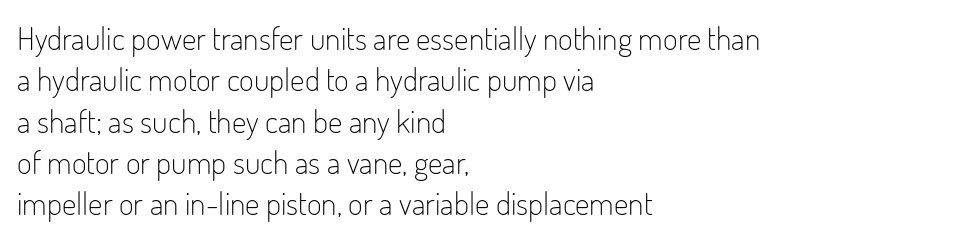
Decoration check: the copy has no underline. Nobody touched the tracking dial on this one. The letters stand upright; this is a roman face. Weight class: somewhere from thin through regular. One-word summary of the alignment: left. The leading is moderate, giving the passage an even texture.
